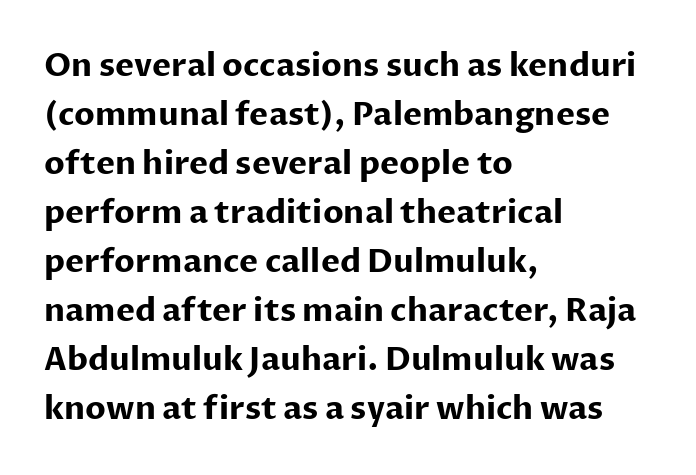
{"serif": "no", "italic": "no", "bold": "yes", "weight": "bold", "width": "normal", "stroke_contrast": "low", "x_height": "medium", "monospaced": "no", "underline": "no", "align": "left", "line_spacing": "normal", "line_spacing_ratio": 1.53, "letter_spacing": "normal", "letter_spacing_em": 0.0, "glyph_px": 32}
